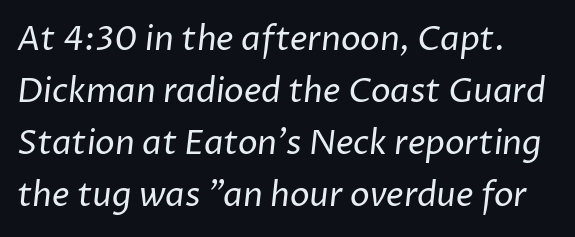
The image shows 33 px regular-weight sans-serif type; set normal line spacing (1.58x), normal letter spacing, not underlined; low stroke contrast and a medium x-height.
